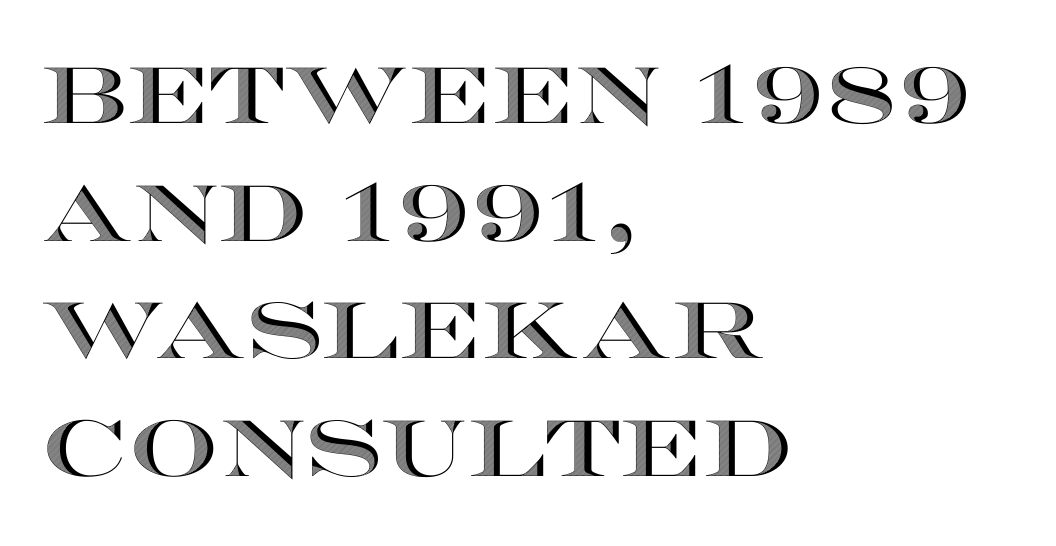
Observe the ordinary spacing: letters are neighbours, not strangers. The passage shown is not underscored anywhere. Compared with typical paragraphs, the rows here are spaced about the same. Horizontally, the lines are justified to the leading edge only.
